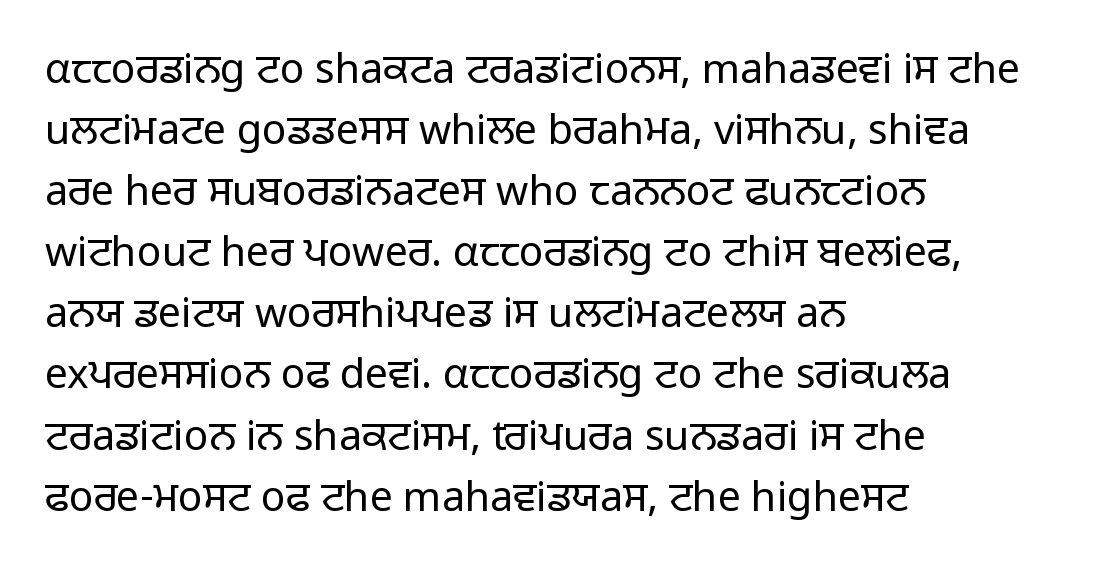
Q: Is the text bold? A: No.
Q: Is the text italic (slanted)? A: No, it is upright.
Q: Is the typeface a serif or a sans-serif typeface? A: Sans-serif.
Q: Is the text underlined? A: No.
Q: How is the paragraph aligned? A: Left-aligned.
Q: Is the spacing between letters normal or unusually wide? A: Normal.
Q: Is the spacing between lines tight, normal or loose? A: Normal.
Q: Width (condensed, normal, or wide)? A: Normal.
Q: Stroke contrast? A: Low.
Q: x-height? A: Medium.
Q: Monospaced? A: No.
